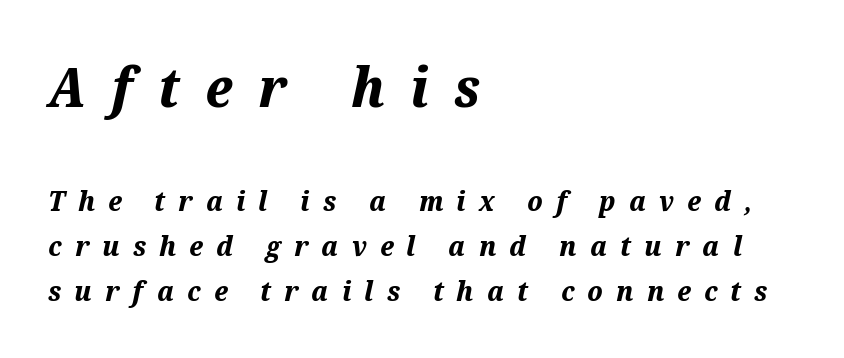
Q: Is the text bold? A: Yes.
Q: Is the text italic (slanted)? A: Yes, it leans right by about 12 degrees.
Q: Is the text underlined? A: No.
Q: How is the paragraph aligned? A: Left-aligned.
Q: Is the spacing between letters normal or unusually wide? A: Unusually wide.
Q: Is the spacing between lines tight, normal or loose? A: Normal.
Q: Which block of text is set in a larger size, the first (top) or the second (bottom)? A: The first (top) one.
Q: Width (condensed, normal, or wide)? A: Normal.
Q: Stroke contrast? A: Medium.
Q: x-height? A: Medium.
Q: Monospaced? A: No.
